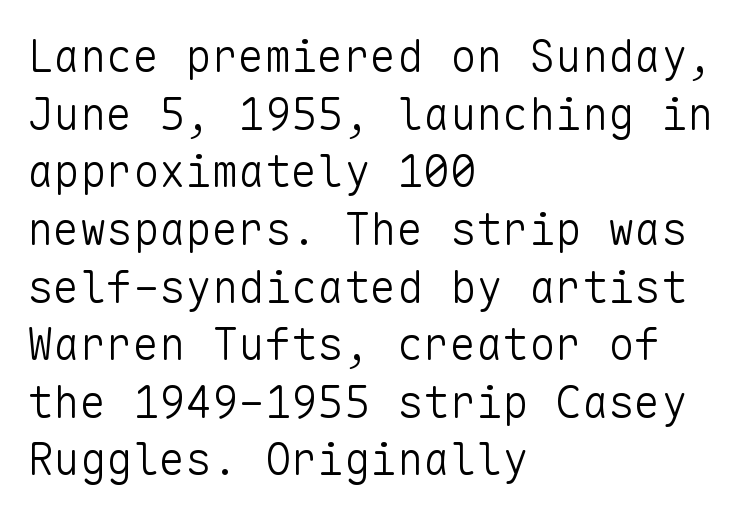
Q: Is the text bold? A: No.
Q: Is the text italic (slanted)? A: No, it is upright.
Q: Is the typeface a serif or a sans-serif typeface? A: Sans-serif.
Q: Is the text underlined? A: No.
Q: How is the paragraph aligned? A: Left-aligned.
Q: Is the spacing between letters normal or unusually wide? A: Normal.
Q: Is the spacing between lines tight, normal or loose? A: Normal.
Q: Width (condensed, normal, or wide)? A: Normal.
Q: Stroke contrast? A: Low.
Q: x-height? A: Medium.
Q: Monospaced? A: Yes.
